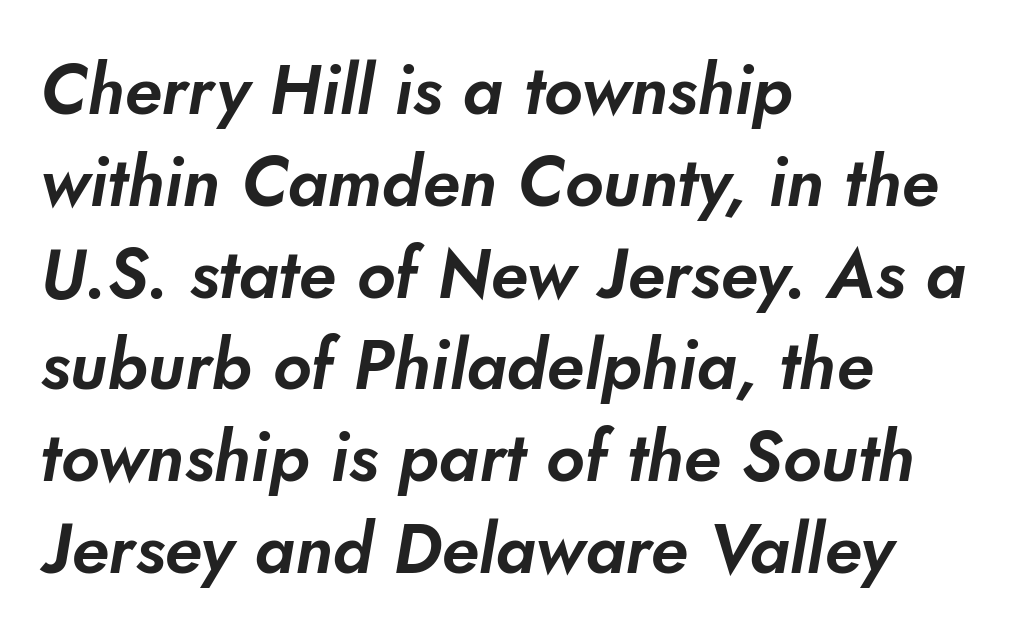
Normally led — the rows are evenly, conventionally spaced. In terms of letterspacing, this is plain default setting. Quick note: underline off. The passage shown is typeset with a sans-serif family. Think of a printed novel: that variable character pitch is what you see here. The passage is arranged the way most books set body copy — flush left.
